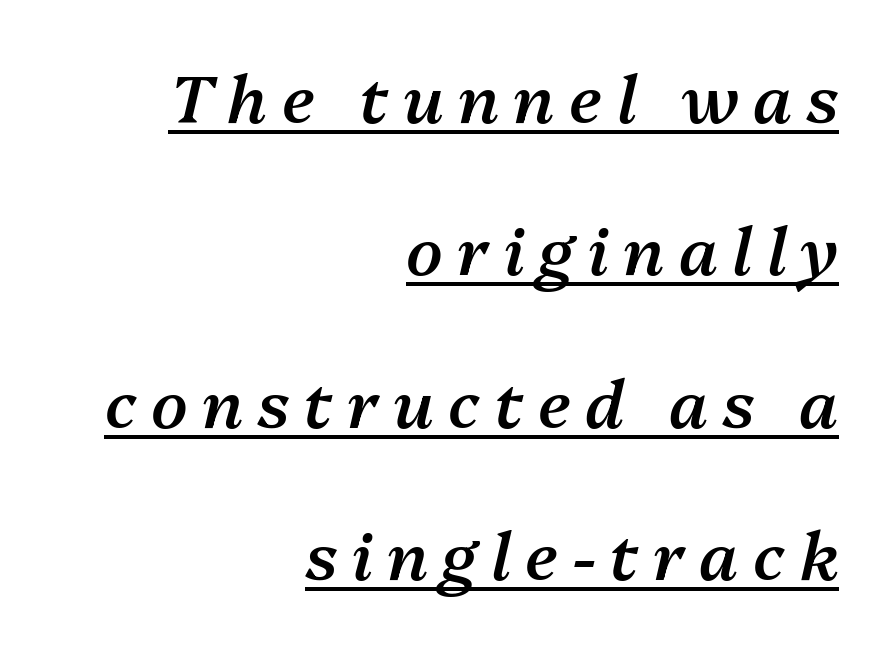
Q: Is the text bold? A: Semi-bold.
Q: Is the text italic (slanted)? A: Yes, it leans right by about 13 degrees.
Q: Is the text underlined? A: Yes.
Q: How is the paragraph aligned? A: Right-aligned.
Q: Is the spacing between letters normal or unusually wide? A: Unusually wide.
Q: Is the spacing between lines tight, normal or loose? A: Loose.
Q: Width (condensed, normal, or wide)? A: Normal.
Q: Stroke contrast? A: Medium.
Q: x-height? A: Medium.
Q: Monospaced? A: No.
